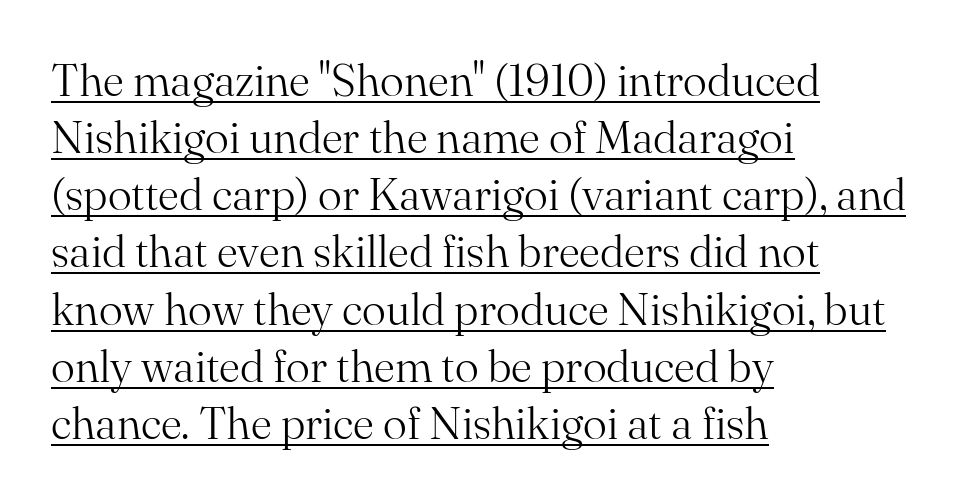
Q: Is the text bold? A: No.
Q: Is the text italic (slanted)? A: No, it is upright.
Q: Is the typeface a serif or a sans-serif typeface? A: Serif.
Q: Is the text underlined? A: Yes.
Q: How is the paragraph aligned? A: Left-aligned.
Q: Is the spacing between letters normal or unusually wide? A: Normal.
Q: Is the spacing between lines tight, normal or loose? A: Normal.
Q: Width (condensed, normal, or wide)? A: Normal.
Q: Stroke contrast? A: Medium.
Q: x-height? A: Small.
Q: Monospaced? A: No.
